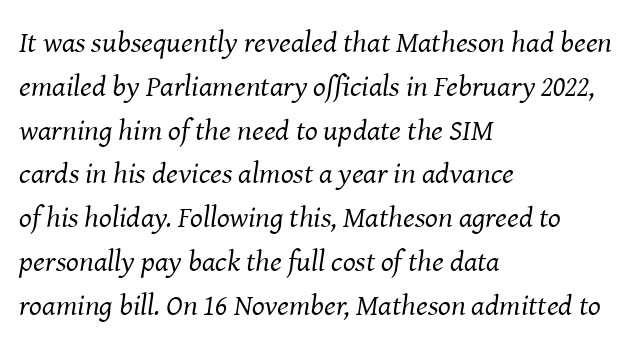
The image shows 30 px regular-weight serif type, italic (leaning right); set left-aligned, normal line spacing (1.46x), normal letter spacing, not underlined; medium stroke contrast and a medium x-height.
